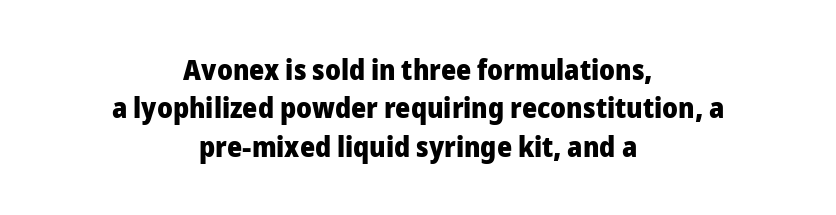
The image shows 29 px heavy sans-serif type, upright; set centered, normal line spacing (1.32x), normal letter spacing, not underlined; low stroke contrast and a medium x-height.
